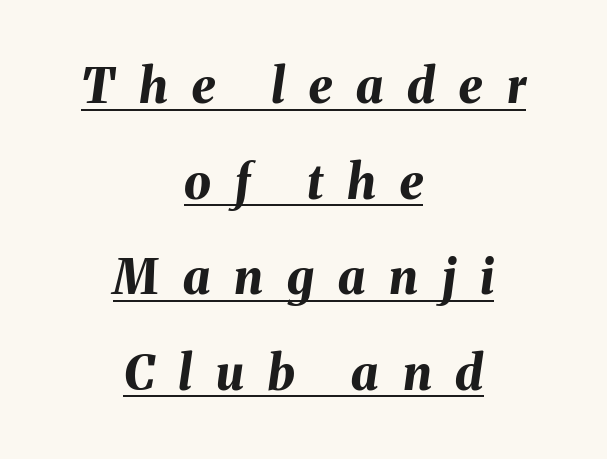
Characters are canted at an angle relative to the baseline's perpendicular. A typesetter would call this proportional, since set widths differ per character. Heavy, bold letterforms. Leading: increased.
